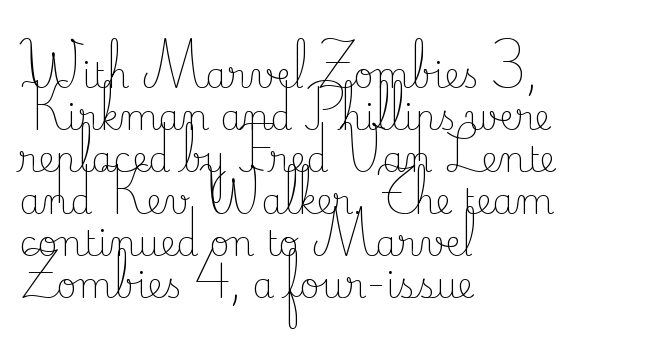
Q: Is the text bold? A: No.
Q: Is the text italic (slanted)? A: No, it is upright.
Q: Is the typeface a serif or a sans-serif typeface? A: Serif.
Q: Is the text underlined? A: No.
Q: How is the paragraph aligned? A: Left-aligned.
Q: Is the spacing between letters normal or unusually wide? A: Normal.
Q: Width (condensed, normal, or wide)? A: Normal.
Q: Stroke contrast? A: Low.
Q: x-height? A: Small.
Q: Monospaced? A: No.
